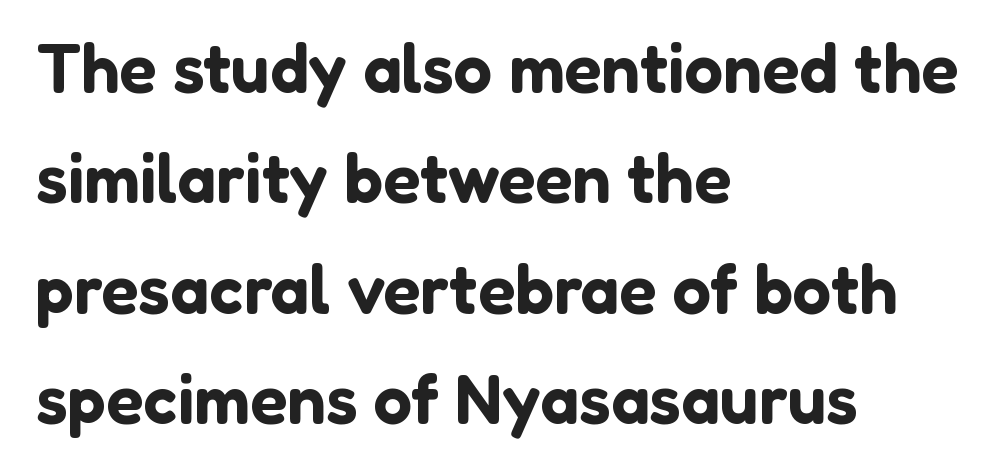
Q: Is the text italic (slanted)? A: No, it is upright.
Q: Is the typeface a serif or a sans-serif typeface? A: Sans-serif.
Q: Is the text underlined? A: No.
Q: How is the paragraph aligned? A: Left-aligned.
Q: Is the spacing between letters normal or unusually wide? A: Normal.
Q: Is the spacing between lines tight, normal or loose? A: Normal.
Q: Width (condensed, normal, or wide)? A: Normal.
Q: Stroke contrast? A: Low.
Q: x-height? A: Medium.
Q: Monospaced? A: No.
